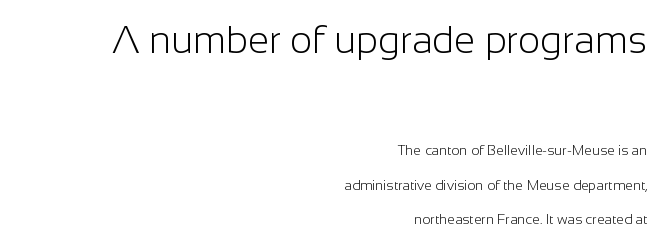
Q: Is the text bold? A: No.
Q: Is the text italic (slanted)? A: No, it is upright.
Q: Is the typeface a serif or a sans-serif typeface? A: Sans-serif.
Q: Is the text underlined? A: No.
Q: How is the paragraph aligned? A: Right-aligned.
Q: Is the spacing between letters normal or unusually wide? A: Normal.
Q: Is the spacing between lines tight, normal or loose? A: Loose.
Q: Which block of text is set in a larger size, the first (top) or the second (bottom)? A: The first (top) one.
Q: Width (condensed, normal, or wide)? A: Normal.
Q: Stroke contrast? A: Low.
Q: x-height? A: Medium.
Q: Monospaced? A: No.
